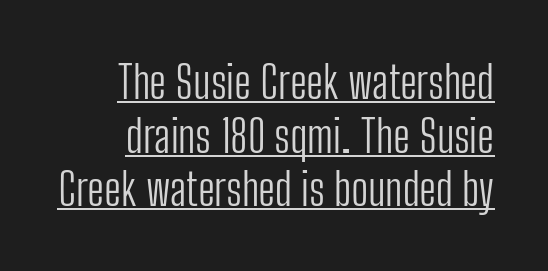
The image shows 45 px light, condensed sans-serif type, upright; set line spacing 1.19x, normal letter spacing, underlined; low stroke contrast and a medium x-height.
